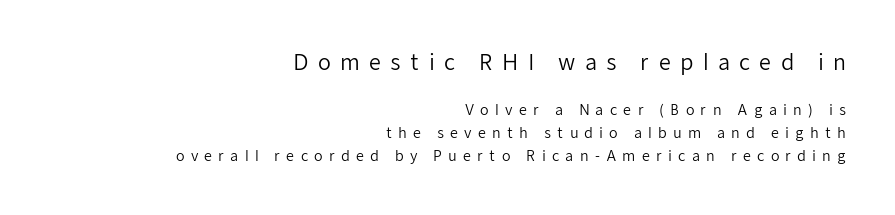
The image shows 21 px text type, upright; set right-aligned, normal line spacing (1.66x), unusually wide letter spacing (+0.44 em), not underlined; the first (top) block is 1.5x larger.
